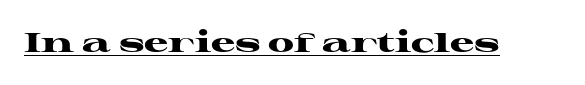
Q: Is the text bold? A: Yes.
Q: Is the text italic (slanted)? A: No, it is upright.
Q: Is the text underlined? A: Yes.
Q: Is the spacing between letters normal or unusually wide? A: Normal.
